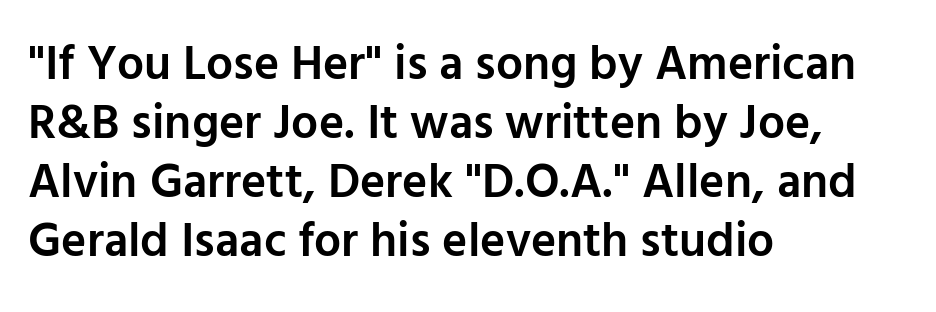
{"serif": "no", "italic": "no", "bold": "semi", "weight": "semibold", "width": "normal", "stroke_contrast": "low", "x_height": "medium", "monospaced": "no", "underline": "no", "align": "left", "line_spacing_ratio": 1.23, "letter_spacing": "normal", "letter_spacing_em": 0.0, "glyph_px": 48}
